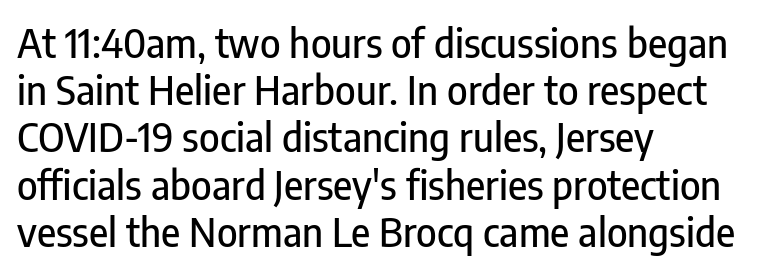
The image shows 39 px condensed sans-serif type, upright; set left-aligned, line spacing 1.21x, normal letter spacing, not underlined; low stroke contrast and a medium x-height.
